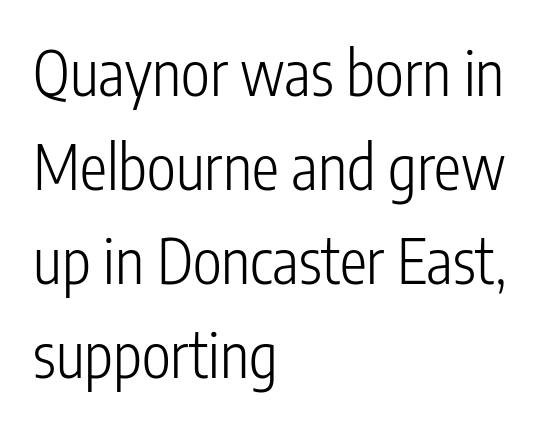
Every row of glyphs begins at an identical x-position on the left. Check the space under the baseline: it is left empty. This sample uses a sans-serif face. What stands out about the letter spacing? Nothing — it is the standard amount.
